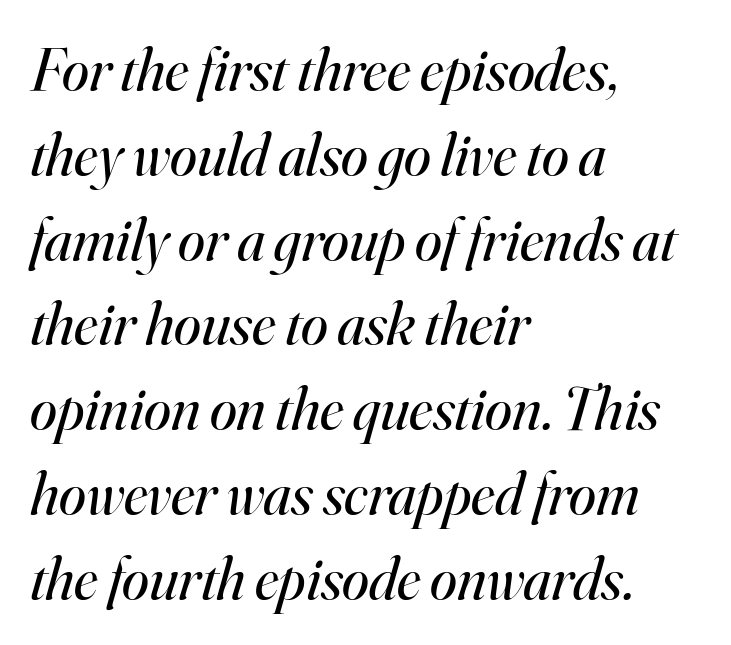
{"serif": "yes", "italic": "yes", "lean": "right", "slant_degrees": 16, "bold": "no", "weight": "regular", "width": "normal", "stroke_contrast": "high", "x_height": "small", "monospaced": "no", "underline": "no", "align": "left", "line_spacing": "normal", "line_spacing_ratio": 1.39, "letter_spacing": "normal", "letter_spacing_em": 0.0, "glyph_px": 61}
